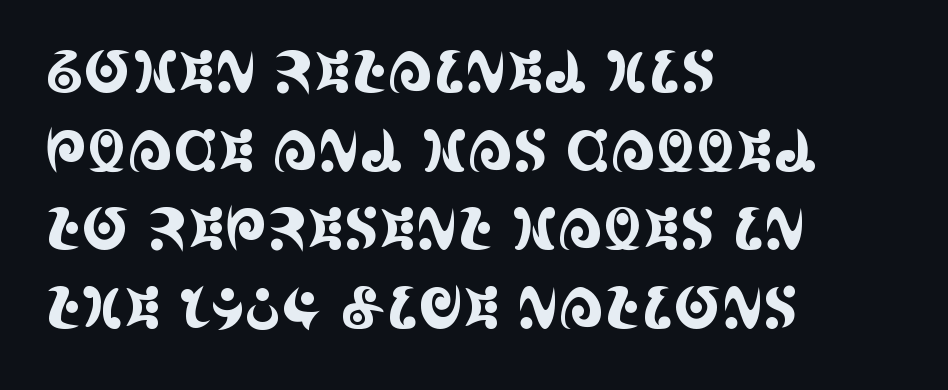
{"serif": "yes", "italic": "no", "width": "condensed", "x_height": "large", "monospaced": "no", "underline": "no", "align": "left", "line_spacing": "normal", "line_spacing_ratio": 1.38, "letter_spacing": "normal", "letter_spacing_em": 0.0, "glyph_px": 57}
